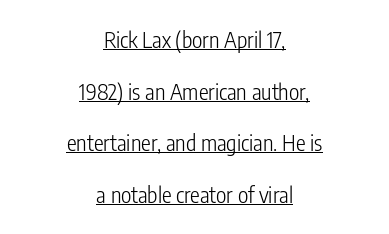
If you measured baseline to baseline, you'd find a long distance. One-word summary of the alignment: center. Think standard paragraph weight, or any step lighter than that. The tracking reads as untouched default to a designer's eye. This is the regular roman posture of the typeface.
